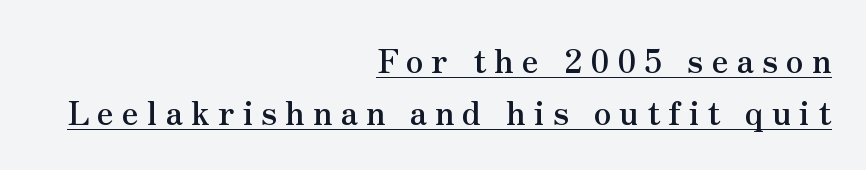
The passage shown is typed in a proportional face where columns would drift. Beneath each row of characters lies a ruled line. Words appear elongated and porous because spacing is wide. The vertical gap from one line to the next is medium. Strong, thick strokes mark this as bold type.
